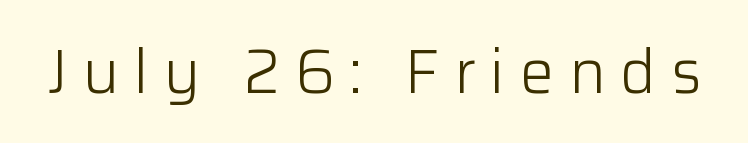
The specimen omits any rule beneath the text block's lines. Varying glyph widths throughout — classic text-font behaviour. This reads as an unemphasized weight, regular at the heaviest. The passage shown has open, widely tracked lettering throughout. The specimen reads as upright at a glance. Stroke terminals: plain, sans-serif.
